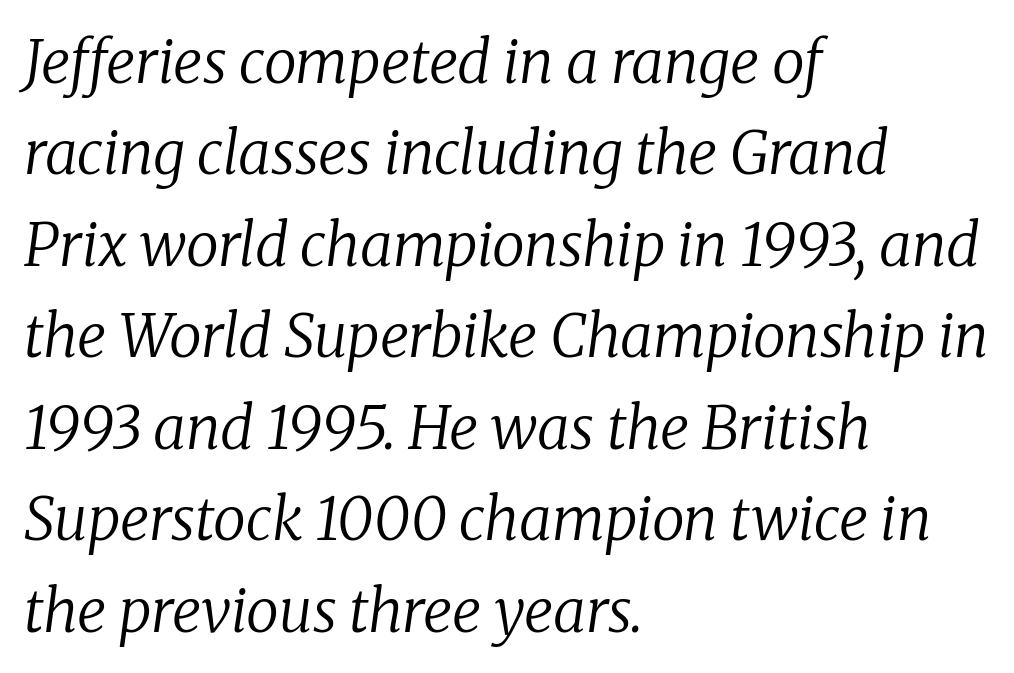
Q: Is the text bold? A: No.
Q: Is the text italic (slanted)? A: Yes, it leans right by about 8 degrees.
Q: Is the typeface a serif or a sans-serif typeface? A: Serif.
Q: Is the text underlined? A: No.
Q: How is the paragraph aligned? A: Left-aligned.
Q: Is the spacing between letters normal or unusually wide? A: Normal.
Q: Is the spacing between lines tight, normal or loose? A: Normal.
Q: Width (condensed, normal, or wide)? A: Normal.
Q: Stroke contrast? A: Low.
Q: x-height? A: Medium.
Q: Monospaced? A: No.
